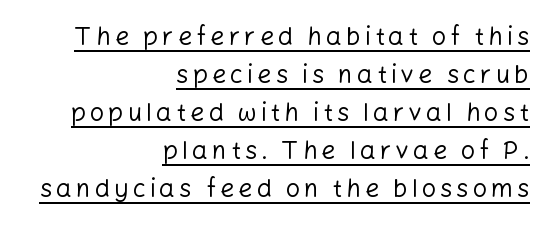
{"italic": "no", "bold": "no", "underline": "yes", "align": "right", "line_spacing": "normal", "line_spacing_ratio": 1.52, "glyph_px": 25}
